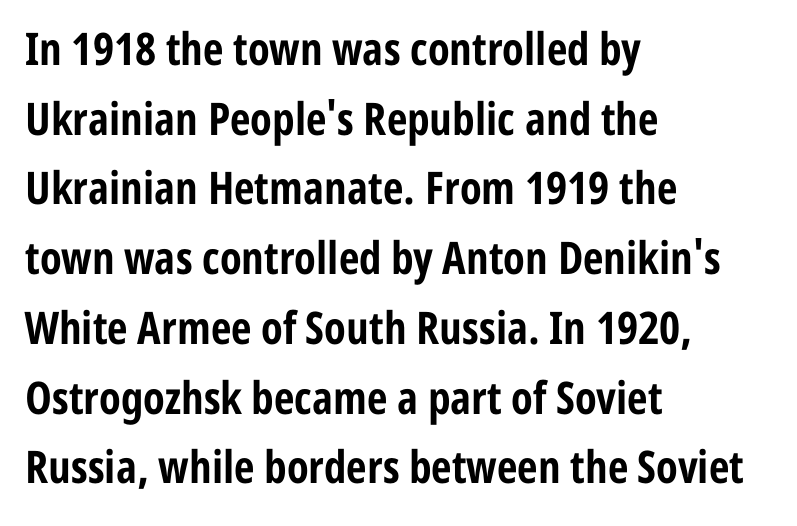
{"serif": "no", "italic": "no", "bold": "yes", "weight": "bold", "width": "condensed", "stroke_contrast": "low", "x_height": "medium", "monospaced": "no", "underline": "no", "align": "left", "line_spacing": "normal", "line_spacing_ratio": 1.55, "letter_spacing": "normal", "letter_spacing_em": 0.0, "glyph_px": 45}
